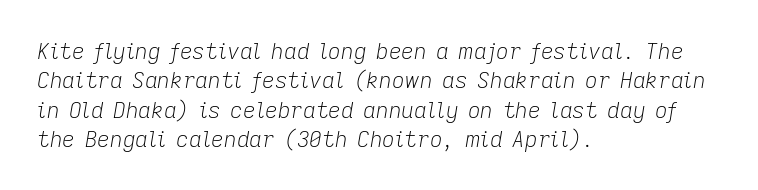
The image shows 22 px text type, italic (leaning right); set left-aligned, normal line spacing (1.33x), normal letter spacing, not underlined.
